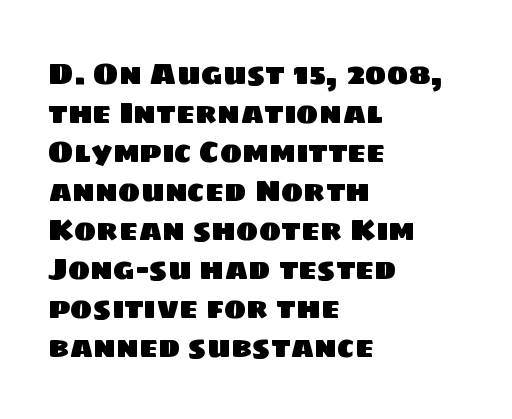
This sample is left-justified, so line endings fall wherever the words run out. Check the space under the baseline: it is left empty. Regarding serifs, this sample does without them. One glance says typical: line gaps are just what's usual. Is the letter spacing exaggerated? No — it looks like the ordinary default.
